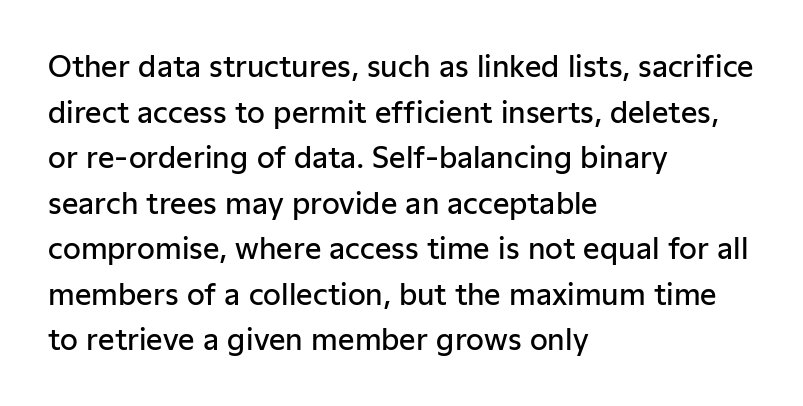
Q: Is the text bold? A: Semi-bold.
Q: Is the text italic (slanted)? A: No, it is upright.
Q: Is the typeface a serif or a sans-serif typeface? A: Sans-serif.
Q: Is the text underlined? A: No.
Q: How is the paragraph aligned? A: Left-aligned.
Q: Is the spacing between letters normal or unusually wide? A: Normal.
Q: Is the spacing between lines tight, normal or loose? A: Normal.
Q: Width (condensed, normal, or wide)? A: Normal.
Q: Stroke contrast? A: Low.
Q: x-height? A: Medium.
Q: Monospaced? A: No.
